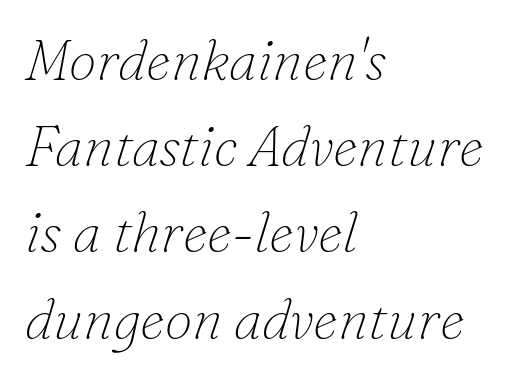
Nothing unusual about the tracking: characters are spaced as the font intends. This sample has the flowing, uneven cadence of proportional lettering. Observe the serifs anchoring each vertical stroke in this sample. Each row of text sits above clean, open space.
